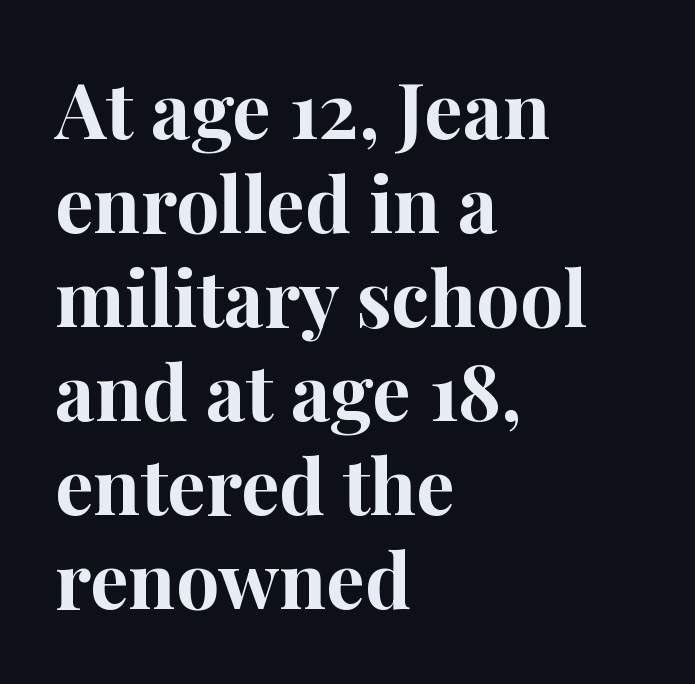
Heft: maximum for text — a bold. Short and long lines alike share a common starting point at left. Is the letter spacing exaggerated? No — it looks like the ordinary default. You could not count columns in this text — the font is proportionally spaced. The space directly below the letters is spotless.
